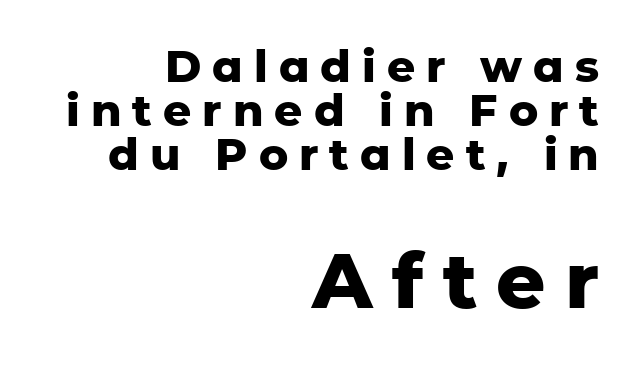
Q: Is the text bold? A: Yes.
Q: Is the text italic (slanted)? A: No, it is upright.
Q: Is the typeface a serif or a sans-serif typeface? A: Sans-serif.
Q: Is the text underlined? A: No.
Q: How is the paragraph aligned? A: Right-aligned.
Q: Is the spacing between letters normal or unusually wide? A: Unusually wide.
Q: Is the spacing between lines tight, normal or loose? A: Tight.
Q: Which block of text is set in a larger size, the first (top) or the second (bottom)? A: The second (bottom) one.
Q: Width (condensed, normal, or wide)? A: Normal.
Q: Stroke contrast? A: Low.
Q: x-height? A: Medium.
Q: Monospaced? A: No.
